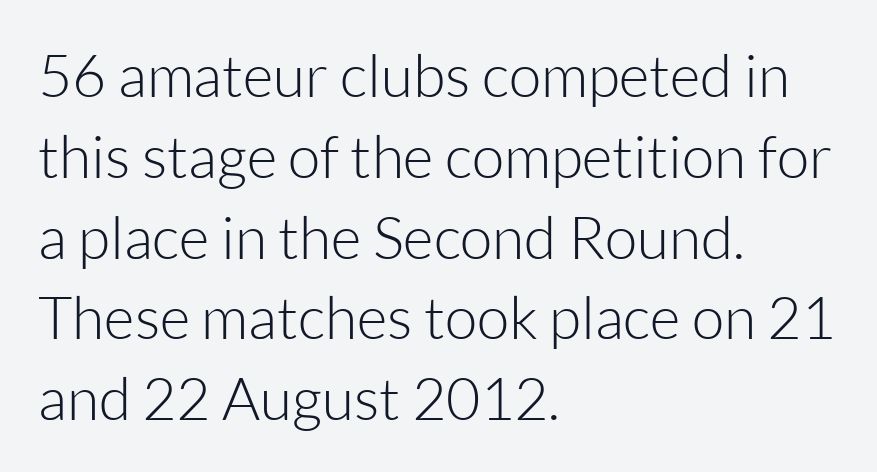
The image shows 59 px light sans-serif type, upright; set left-aligned, normal line spacing (1.37x), normal letter spacing, not underlined; low stroke contrast and a medium x-height.
